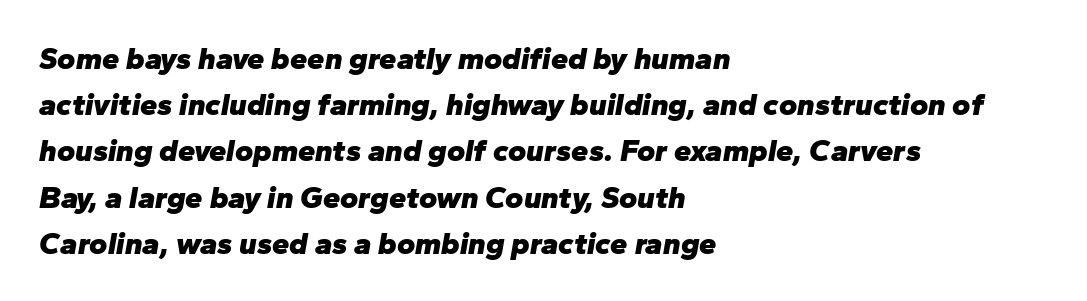
{"italic": "yes", "lean": "right", "slant_degrees": 10, "bold": "yes", "weight": "heavy", "width": "normal", "stroke_contrast": "low", "x_height": "medium", "monospaced": "no", "underline": "no", "align": "left", "line_spacing": "normal", "line_spacing_ratio": 1.49, "letter_spacing": "normal", "letter_spacing_em": 0.0, "glyph_px": 31}
